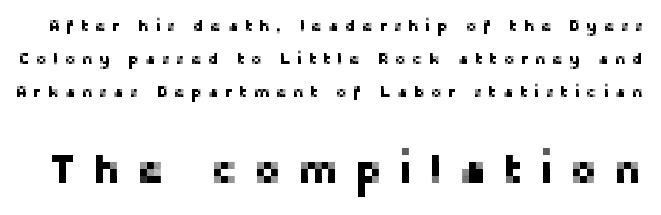
Here the second block reads like a headline and the first like body copy. This sample uses expanded letter spacing, leaving extra air between glyphs. A typesetter would call this leading open, well beyond the default. When letters stand straight like this, we call the style roman or upright.
